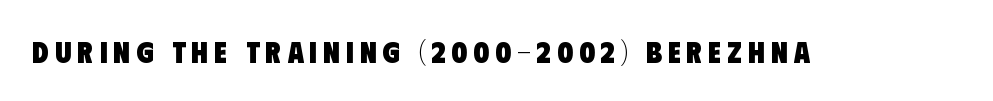
The image shows 30 px heavy, condensed sans-serif type; set unusually wide letter spacing (+0.2 em), not underlined; low stroke contrast and a large x-height.
